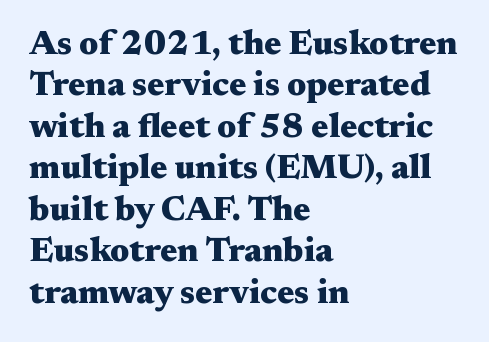
{"serif": "yes", "italic": "no", "bold": "yes", "weight": "heavy", "width": "wide", "stroke_contrast": "medium", "x_height": "medium", "monospaced": "no", "underline": "no", "align": "left", "line_spacing_ratio": 1.22, "letter_spacing": "normal", "letter_spacing_em": 0.0, "glyph_px": 34}
